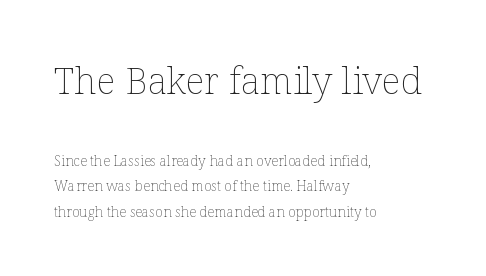
You could not count columns in this text — the font is proportionally spaced. Horizontally, the lines are justified to the leading edge only. Caption: face not bold, strokes unweighted. Posture: straight, roman, zero tilt. Which chunk is bigger? The first one — the top block dwarfs the bottom. Only glyphs here, with clear space below each row.
